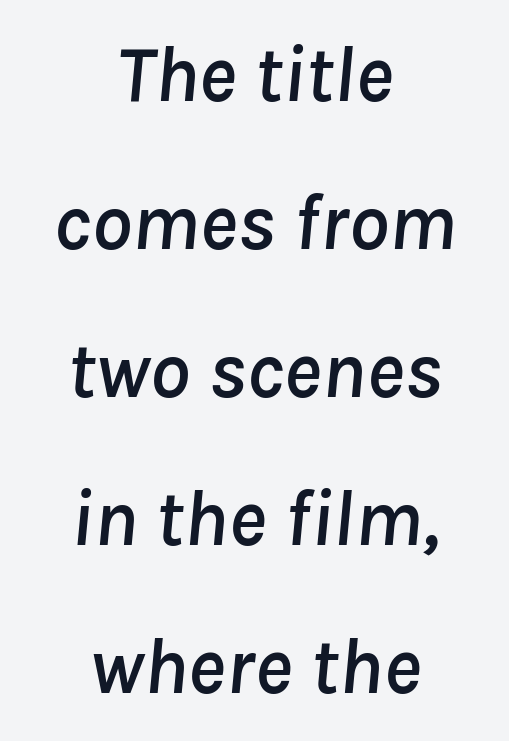
Q: Is the text italic (slanted)? A: Yes, it leans right by about 8 degrees.
Q: Is the text underlined? A: No.
Q: How is the paragraph aligned? A: Centered.
Q: Is the spacing between letters normal or unusually wide? A: Normal.
Q: Width (condensed, normal, or wide)? A: Normal.
Q: Stroke contrast? A: Low.
Q: x-height? A: Medium.
Q: Monospaced? A: No.
